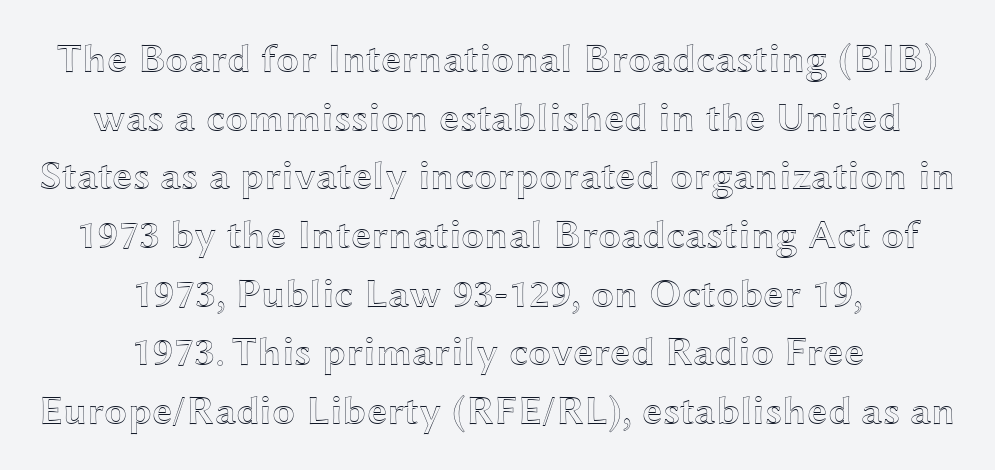
The image shows 41 px wide type, upright; set centered, normal line spacing (1.43x), normal letter spacing, not underlined; a medium x-height.
